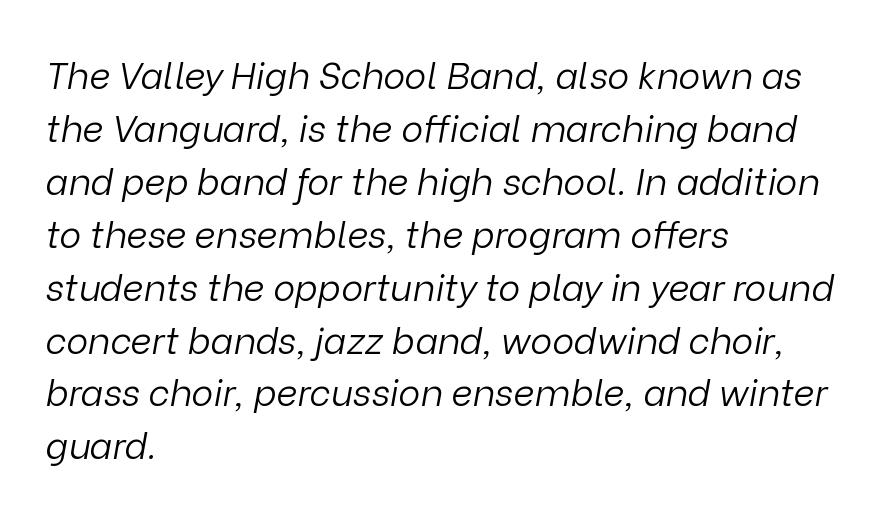
{"italic": "yes", "lean": "right", "slant_degrees": 9, "bold": "no", "weight": "light", "width": "normal", "stroke_contrast": "low", "x_height": "medium", "monospaced": "no", "underline": "no", "align": "left", "line_spacing": "normal", "line_spacing_ratio": 1.43, "letter_spacing": "normal", "letter_spacing_em": 0.0, "glyph_px": 37}
